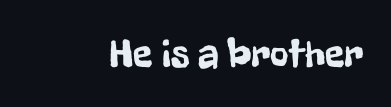
Q: Is the text italic (slanted)? A: No, it is upright.
Q: Is the typeface a serif or a sans-serif typeface? A: Sans-serif.
Q: Is the text underlined? A: No.
Q: Is the spacing between letters normal or unusually wide? A: Normal.
Q: Width (condensed, normal, or wide)? A: Condensed.
Q: Stroke contrast? A: Low.
Q: x-height? A: Medium.
Q: Monospaced? A: No.
